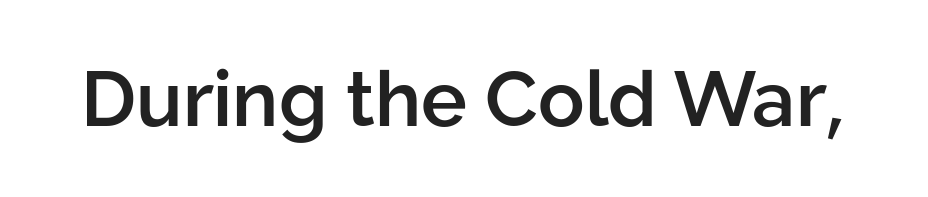
{"serif": "no", "italic": "no", "bold": "semi", "weight": "semibold", "width": "normal", "stroke_contrast": "low", "x_height": "medium", "monospaced": "no", "underline": "no", "letter_spacing": "normal", "letter_spacing_em": 0.0, "glyph_px": 77}
